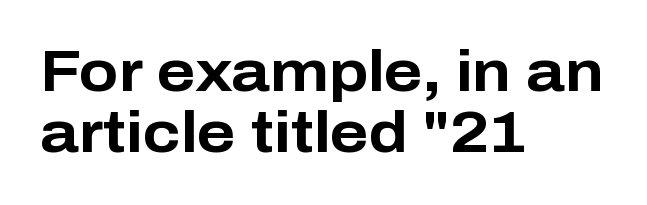
Q: Is the text bold? A: Yes.
Q: Is the text italic (slanted)? A: No, it is upright.
Q: Is the typeface a serif or a sans-serif typeface? A: Sans-serif.
Q: Is the text underlined? A: No.
Q: How is the paragraph aligned? A: Left-aligned.
Q: Is the spacing between letters normal or unusually wide? A: Normal.
Q: Is the spacing between lines tight, normal or loose? A: Tight.
Q: Width (condensed, normal, or wide)? A: Normal.
Q: Stroke contrast? A: Low.
Q: x-height? A: Medium.
Q: Monospaced? A: No.
